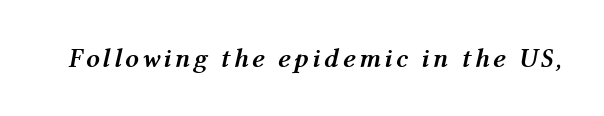
Strokes here are thick enough to call this a true bold. Is the type slanted? Yes — the strokes lean at a clear angle. The baseline area is clear.
